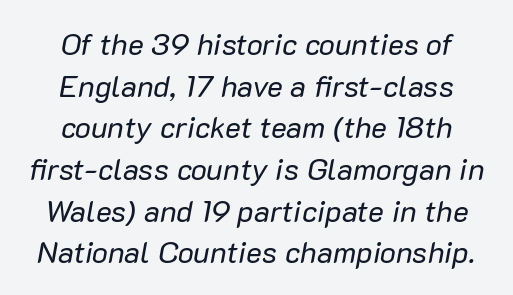
{"italic": "yes", "lean": "right", "slant_degrees": 10, "bold": "no", "weight": "regular", "width": "normal", "stroke_contrast": "low", "x_height": "medium", "monospaced": "no", "underline": "no", "align": "center", "line_spacing": "normal", "line_spacing_ratio": 1.39, "letter_spacing": "normal", "letter_spacing_em": 0.0, "glyph_px": 30}
